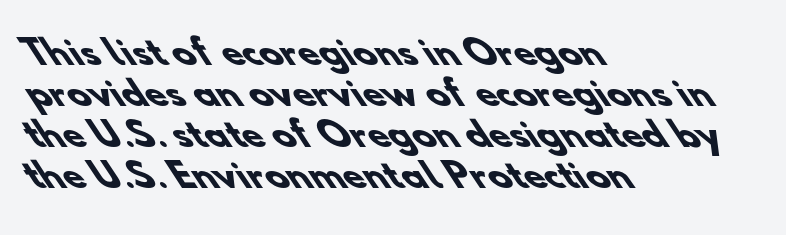
{"serif": "no", "bold": "yes", "weight": "heavy", "width": "normal", "stroke_contrast": "low", "x_height": "small", "monospaced": "no", "underline": "no", "align": "left", "line_spacing_ratio": 1.21, "letter_spacing": "normal", "letter_spacing_em": 0.0, "glyph_px": 34}
